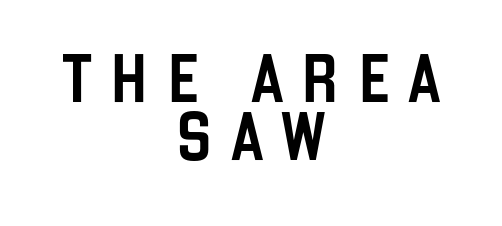
{"serif": "no", "italic": "no", "width": "condensed", "stroke_contrast": "low", "x_height": "large", "monospaced": "no", "underline": "no", "align": "center", "line_spacing_ratio": 1.2, "letter_spacing": "wide", "letter_spacing_em": 0.4, "glyph_px": 48}
